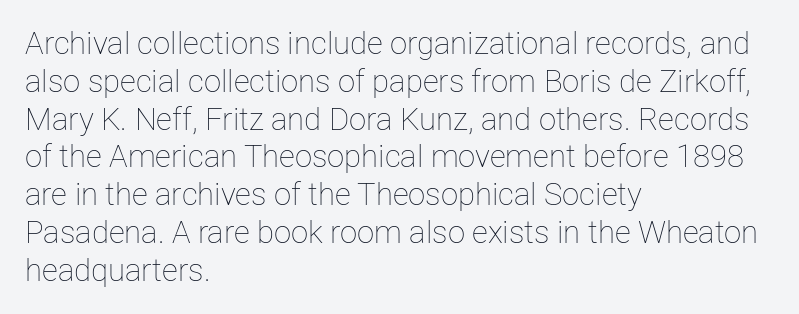
This is the regular roman posture of the typeface. Leftover space on each line is placed entirely after the last word. Counters stay open thanks to moderate or lighter strokes. Check the space under the baseline: it is left empty.
